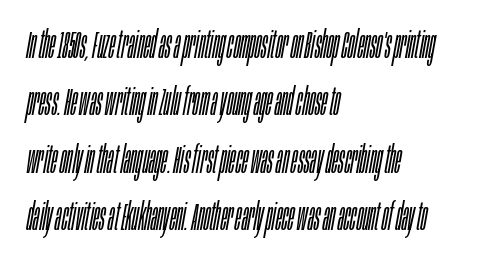
{"italic": "yes", "lean": "right", "slant_degrees": 10, "bold": "no", "weight": "light", "width": "condensed", "stroke_contrast": "low", "x_height": "large", "monospaced": "no", "underline": "no", "align": "left", "line_spacing": "normal", "line_spacing_ratio": 1.51, "letter_spacing": "normal", "letter_spacing_em": 0.0, "glyph_px": 38}
